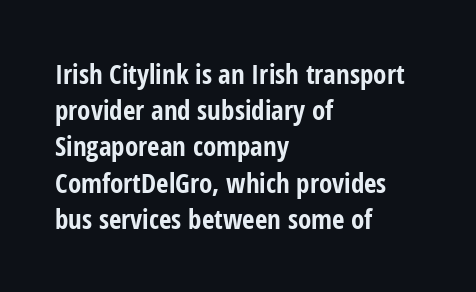
{"italic": "no", "bold": "yes", "underline": "no", "align": "left", "line_spacing": "normal", "line_spacing_ratio": 1.34, "letter_spacing": "normal", "letter_spacing_em": 0.0, "glyph_px": 27}
